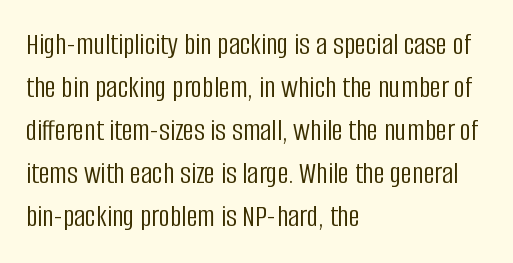
Q: Is the text bold? A: No.
Q: Is the text italic (slanted)? A: No, it is upright.
Q: Is the typeface a serif or a sans-serif typeface? A: Sans-serif.
Q: Is the text underlined? A: No.
Q: How is the paragraph aligned? A: Left-aligned.
Q: Is the spacing between letters normal or unusually wide? A: Normal.
Q: Is the spacing between lines tight, normal or loose? A: Normal.
Q: Width (condensed, normal, or wide)? A: Condensed.
Q: Stroke contrast? A: Low.
Q: x-height? A: Large.
Q: Monospaced? A: No.
